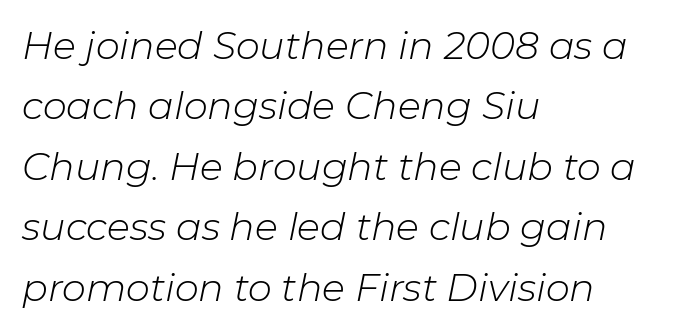
The setting favours the left margin, as ordinary paragraphs usually do. The letters advance in unequal steps, a hallmark of proportional type. Vertically, the passage feels balanced, rows spaced as you'd expect. An italicized treatment has been applied to the whole sample.
